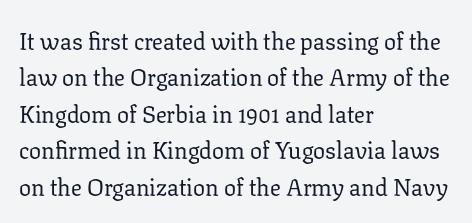
The foot of each line stays bare and open. These lines stack with their left ends in a neat column. Italic: no, the glyphs are upright roman. These lines sit exactly where default settings would place them.
